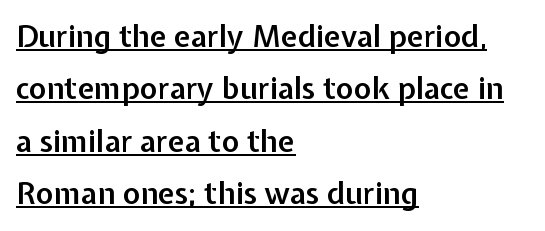
The typesetting leans somewhat heavy: a semibold. The face used here is proportionally spaced, like ordinary book or web type. Short and long lines alike share a common starting point at left. Serifs: no, the terminals of the letterforms are clean. The gaps between neighbouring characters are ordinary and unremarkable.
